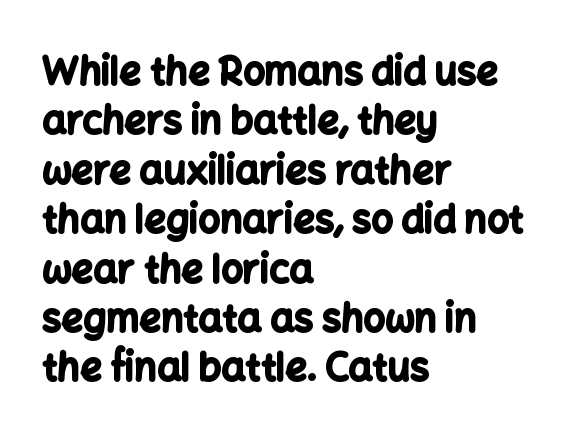
{"serif": "no", "italic": "no", "bold": "yes", "weight": "bold", "width": "normal", "stroke_contrast": "low", "x_height": "medium", "monospaced": "no", "underline": "no", "align": "left", "line_spacing": "normal", "line_spacing_ratio": 1.3, "letter_spacing": "normal", "letter_spacing_em": 0.0, "glyph_px": 38}
